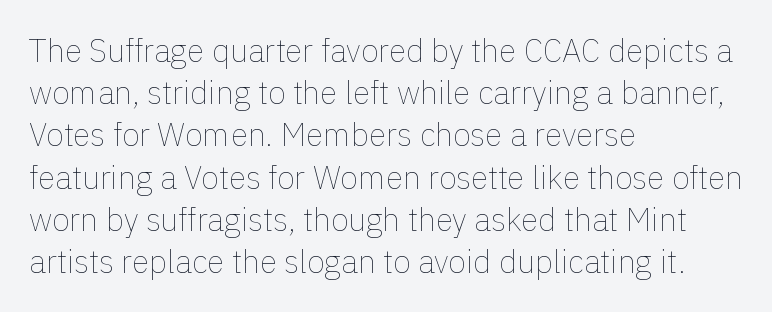
Q: Is the text bold? A: No.
Q: Is the text italic (slanted)? A: No, it is upright.
Q: Is the text underlined? A: No.
Q: How is the paragraph aligned? A: Left-aligned.
Q: Is the spacing between letters normal or unusually wide? A: Normal.
Q: Is the spacing between lines tight, normal or loose? A: Normal.
Q: Width (condensed, normal, or wide)? A: Normal.
Q: x-height? A: Medium.
Q: Monospaced? A: No.
